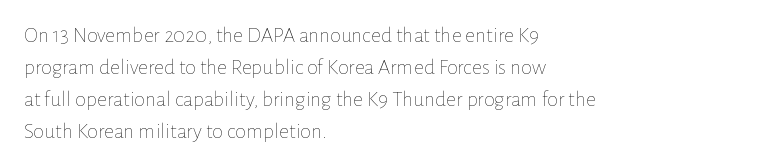
Q: Is the text bold? A: No.
Q: Is the text italic (slanted)? A: No, it is upright.
Q: Is the text underlined? A: No.
Q: How is the paragraph aligned? A: Left-aligned.
Q: Is the spacing between letters normal or unusually wide? A: Normal.
Q: Is the spacing between lines tight, normal or loose? A: Normal.
